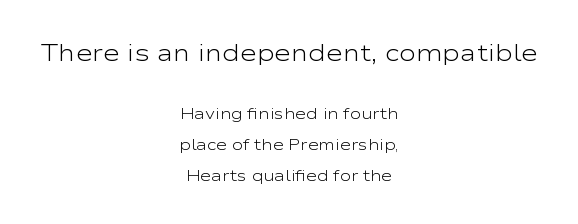
Q: Is the text bold? A: No.
Q: Is the text italic (slanted)? A: No, it is upright.
Q: Is the text underlined? A: No.
Q: How is the paragraph aligned? A: Centered.
Q: Is the spacing between letters normal or unusually wide? A: Normal.
Q: Is the spacing between lines tight, normal or loose? A: Loose.
Q: Which block of text is set in a larger size, the first (top) or the second (bottom)? A: The first (top) one.
